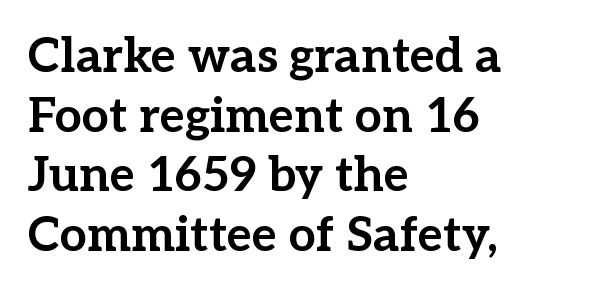
The gaps between neighbouring characters are ordinary and unremarkable. This sample has the flowing, uneven cadence of proportional lettering. Quick note: not italic, upright. A dark, heavy texture on the line: the type is bold. The text block is weighted toward the left margin, trailing off unevenly rightward.
